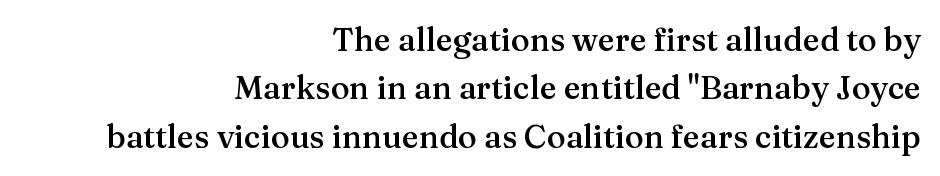
The image shows 32 px semibold serif type, upright; set right-aligned, normal line spacing (1.51x), normal letter spacing, not underlined; medium stroke contrast and a medium x-height.
